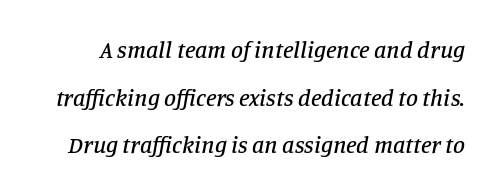
The image shows 24 px text type, italic (leaning right); set loose line spacing (1.98x), normal letter spacing, not underlined.
